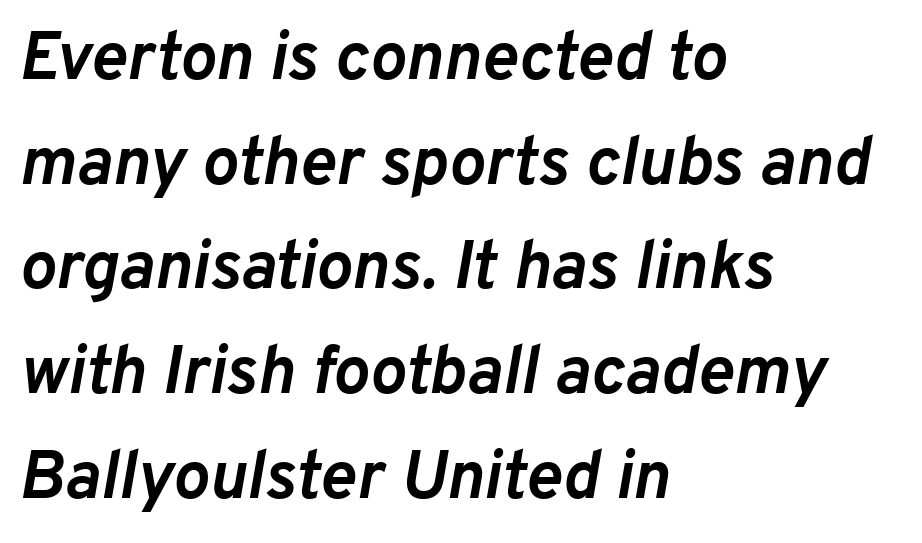
{"italic": "yes", "lean": "right", "slant_degrees": 10, "bold": "yes", "weight": "semibold", "width": "normal", "stroke_contrast": "low", "x_height": "medium", "monospaced": "no", "underline": "no", "align": "left", "line_spacing": "normal", "line_spacing_ratio": 1.54, "letter_spacing": "normal", "letter_spacing_em": 0.0, "glyph_px": 68}
